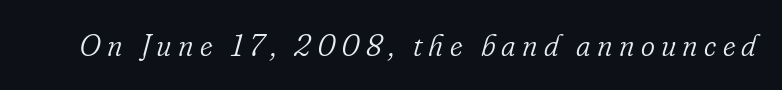
Weight class: somewhere from thin through regular. The rendering uses natural spacing where letterforms have individual widths. Note: serifs present on the glyphs. Letter spacing: wide.
